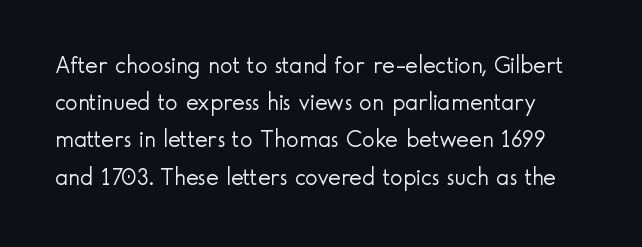
The image shows 24 px text type, upright; set normal line spacing (1.55x), normal letter spacing, not underlined.
